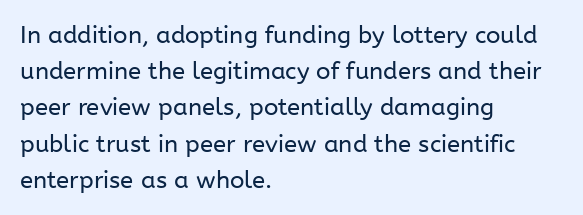
Q: Is the text bold? A: No.
Q: Is the text italic (slanted)? A: No, it is upright.
Q: Is the text underlined? A: No.
Q: How is the paragraph aligned? A: Left-aligned.
Q: Is the spacing between letters normal or unusually wide? A: Normal.
Q: Is the spacing between lines tight, normal or loose? A: Normal.
